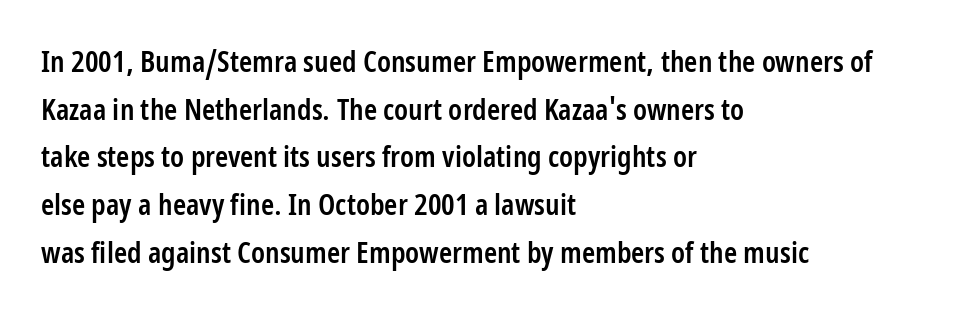
The letters advance in unequal steps, a hallmark of proportional type. Leading: standard. I'd describe the lettering as semibold — firm but not a full bold. The letters carry no serifs — their stems end cleanly without finishing strokes. Does the copy run flush right? No — it runs flush left.
